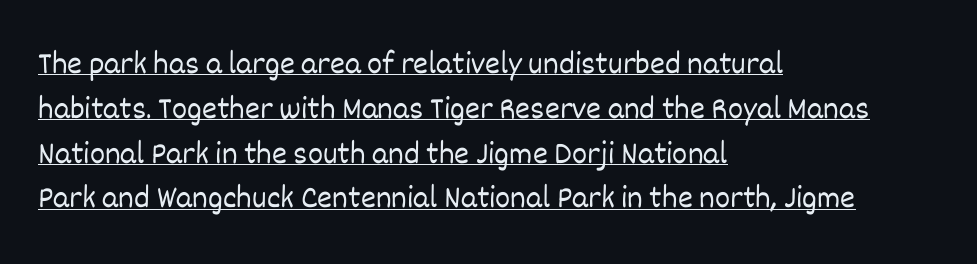
Tracking here is standard; glyphs follow each other at the usual distance. Ordinary non-slanted type is in use. Every row of glyphs begins at an identical x-position on the left. Counters stay open thanks to moderate or lighter strokes. Quick note: underline on.
